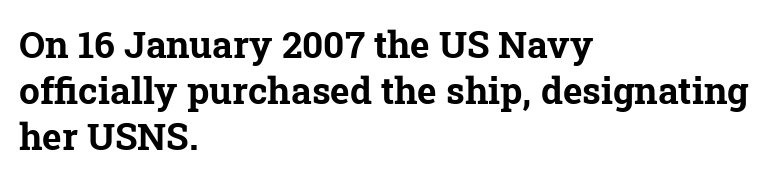
{"serif": "yes", "bold": "yes", "weight": "bold", "width": "normal", "stroke_contrast": "low", "x_height": "medium", "monospaced": "no", "underline": "no", "align": "left", "line_spacing": "normal", "line_spacing_ratio": 1.25, "letter_spacing": "normal", "letter_spacing_em": 0.0, "glyph_px": 37}
